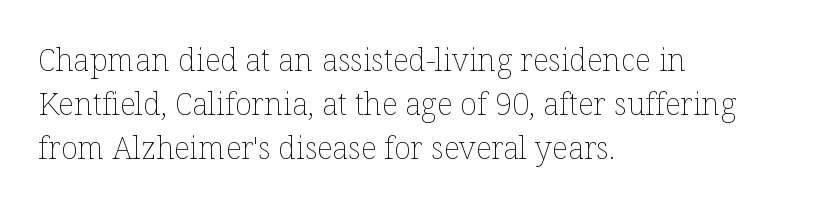
The image shows 31 px thin type, upright; set left-aligned, normal line spacing (1.42x), normal letter spacing, not underlined; low stroke contrast and a medium x-height.
